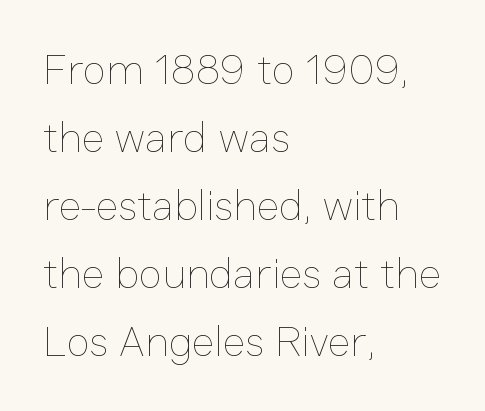
Reading down the column, the eye jumps a familiar distance to each next line. Upright lettering throughout. These lines are rendered in a variable-pitch font. The glyphs are unaccompanied by any horizontal stroke below them.
